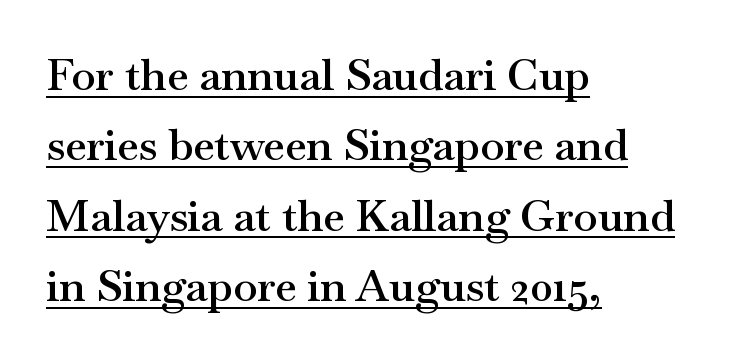
Q: Is the text bold? A: Semi-bold.
Q: Is the text italic (slanted)? A: No, it is upright.
Q: Is the typeface a serif or a sans-serif typeface? A: Serif.
Q: Is the text underlined? A: Yes.
Q: How is the paragraph aligned? A: Left-aligned.
Q: Is the spacing between letters normal or unusually wide? A: Normal.
Q: Is the spacing between lines tight, normal or loose? A: Normal.
Q: Width (condensed, normal, or wide)? A: Wide.
Q: Stroke contrast? A: Medium.
Q: x-height? A: Small.
Q: Monospaced? A: No.
